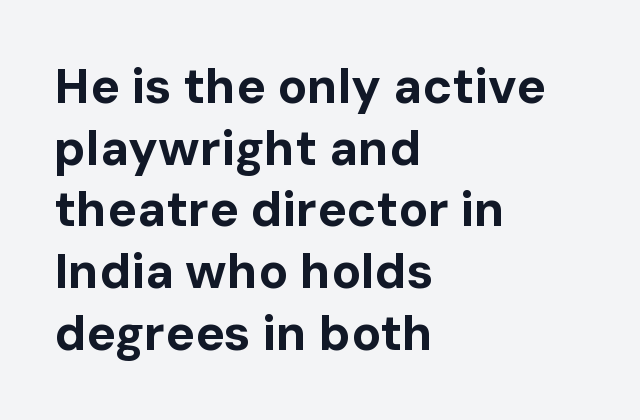
Q: Is the text bold? A: Yes.
Q: Is the text italic (slanted)? A: No, it is upright.
Q: Is the typeface a serif or a sans-serif typeface? A: Sans-serif.
Q: Is the text underlined? A: No.
Q: How is the paragraph aligned? A: Left-aligned.
Q: Is the spacing between letters normal or unusually wide? A: Normal.
Q: Is the spacing between lines tight, normal or loose? A: Normal.
Q: Width (condensed, normal, or wide)? A: Normal.
Q: Stroke contrast? A: Low.
Q: x-height? A: Medium.
Q: Monospaced? A: No.
